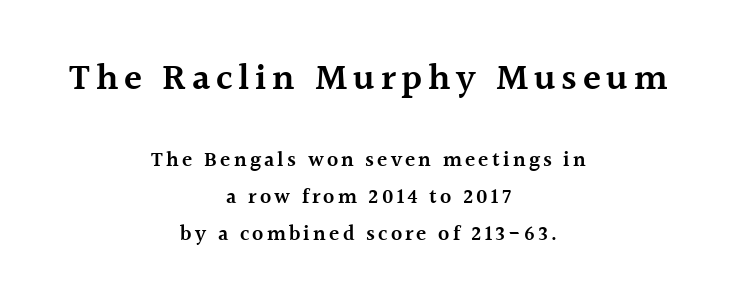
Italic? Not at all — the glyphs are vertical. Reading down the block, each line starts at a different indent, mirrored at its end. Are there feet on the stems? There are — it's a serif. Do the characters align in a grid? No, the font is proportional. Set as a demibold, roughly 600 on the weight scale.
